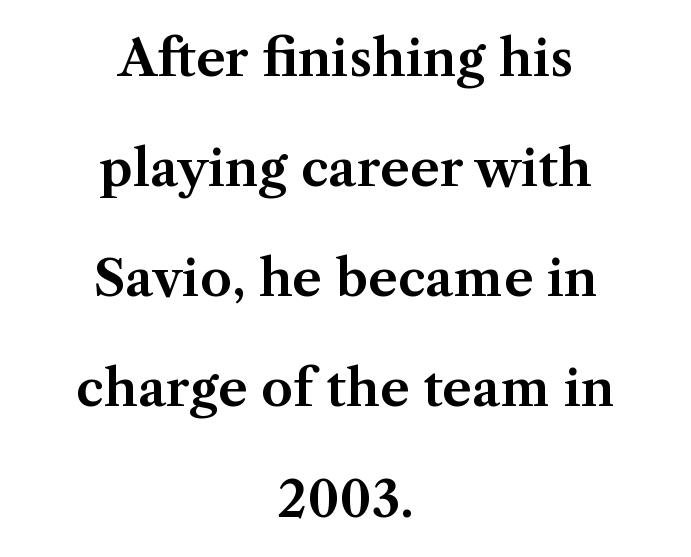
A typesetter would call this proportional, since set widths differ per character. The specimen reads as upright at a glance. The rendering positions every line midway between the sides. You can tell from the footed stems that serif type was used.
